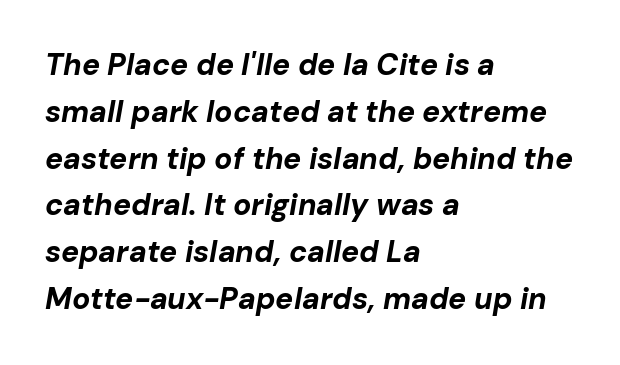
The image shows 30 px bold type, italic (leaning right); set left-aligned, normal line spacing (1.56x), normal letter spacing, not underlined; low stroke contrast and a medium x-height.
